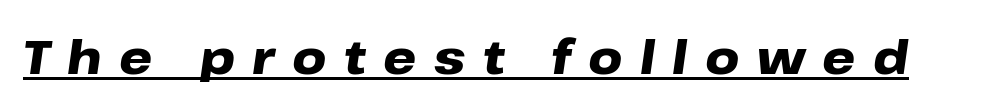
{"italic": "yes", "lean": "right", "slant_degrees": 8, "bold": "yes", "weight": "heavy", "width": "wide", "stroke_contrast": "low", "x_height": "medium", "monospaced": "no", "underline": "yes", "letter_spacing": "wide", "letter_spacing_em": 0.37, "glyph_px": 47}
